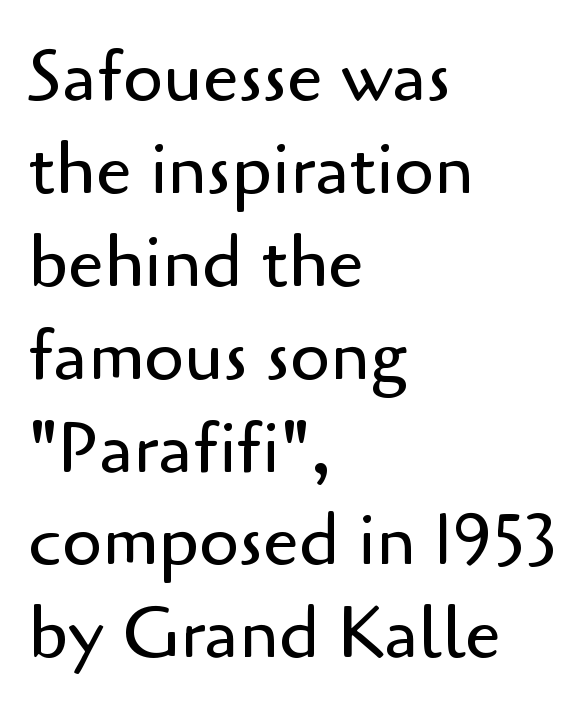
The image shows 72 px regular-weight sans-serif type, upright; set left-aligned, normal line spacing (1.29x), normal letter spacing, not underlined; low stroke contrast and a small x-height.
